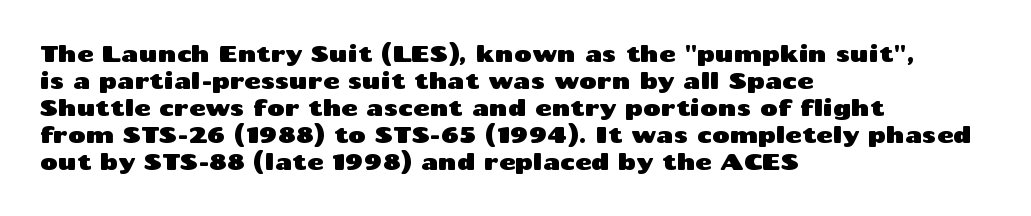
The horizontal fit of the characters is conventional and even. The typesetter chose a ragged-right arrangement here. Upright lettering throughout. The specimen omits any rule beneath the text block's lines.
